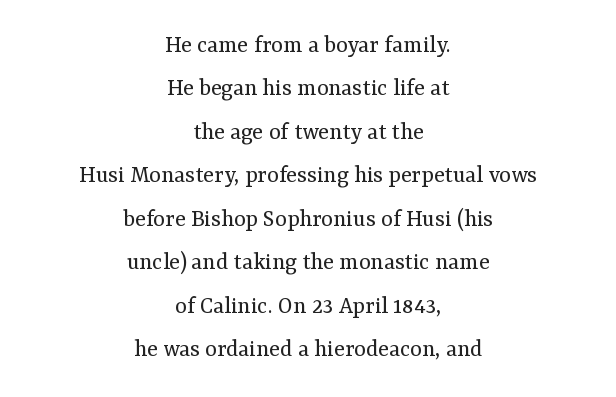
Is there any slant? The stems are plumb. Compared with a flush-left layout, this one balances lines on the center instead. Letter spacing: default. A clean baseline with only descenders dipping below it. Heaviness? Minimal to ordinary, like unemphasized prose.
